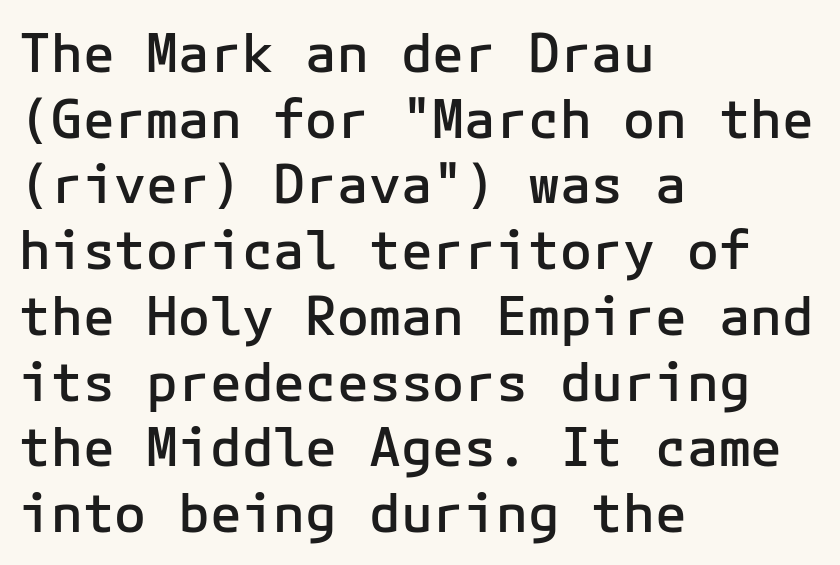
{"serif": "no", "italic": "no", "bold": "semi", "weight": "semibold", "width": "normal", "stroke_contrast": "low", "x_height": "medium", "monospaced": "yes", "underline": "no", "align": "left", "line_spacing_ratio": 1.24, "letter_spacing": "normal", "letter_spacing_em": 0.0, "glyph_px": 53}
